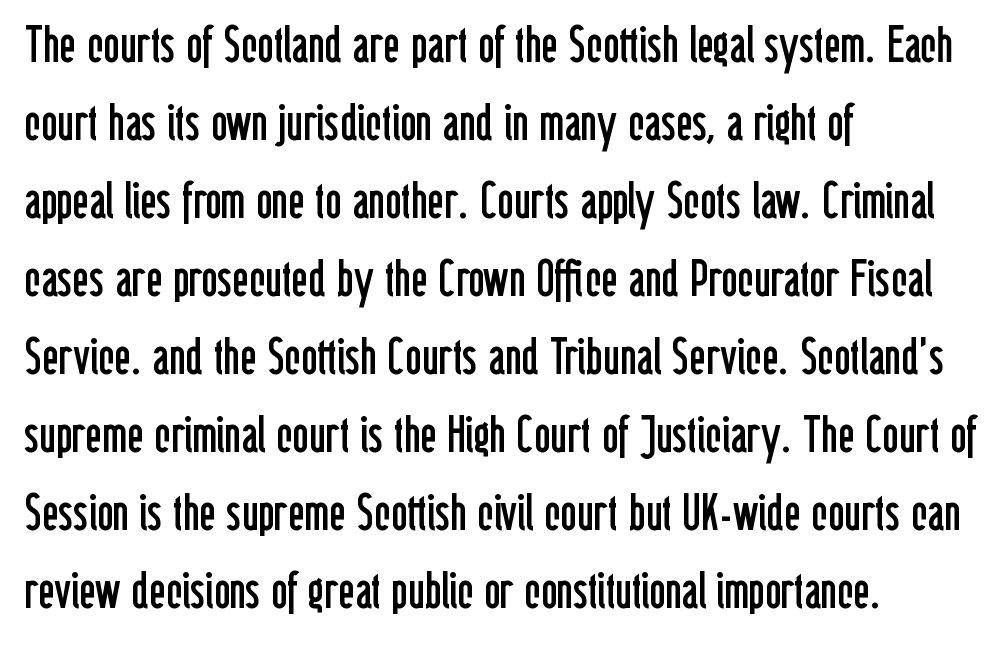
Q: Is the text bold? A: No.
Q: Is the text italic (slanted)? A: No, it is upright.
Q: Is the typeface a serif or a sans-serif typeface? A: Sans-serif.
Q: Is the text underlined? A: No.
Q: How is the paragraph aligned? A: Left-aligned.
Q: Is the spacing between letters normal or unusually wide? A: Normal.
Q: Is the spacing between lines tight, normal or loose? A: Normal.
Q: Width (condensed, normal, or wide)? A: Condensed.
Q: Stroke contrast? A: Low.
Q: x-height? A: Medium.
Q: Monospaced? A: No.
